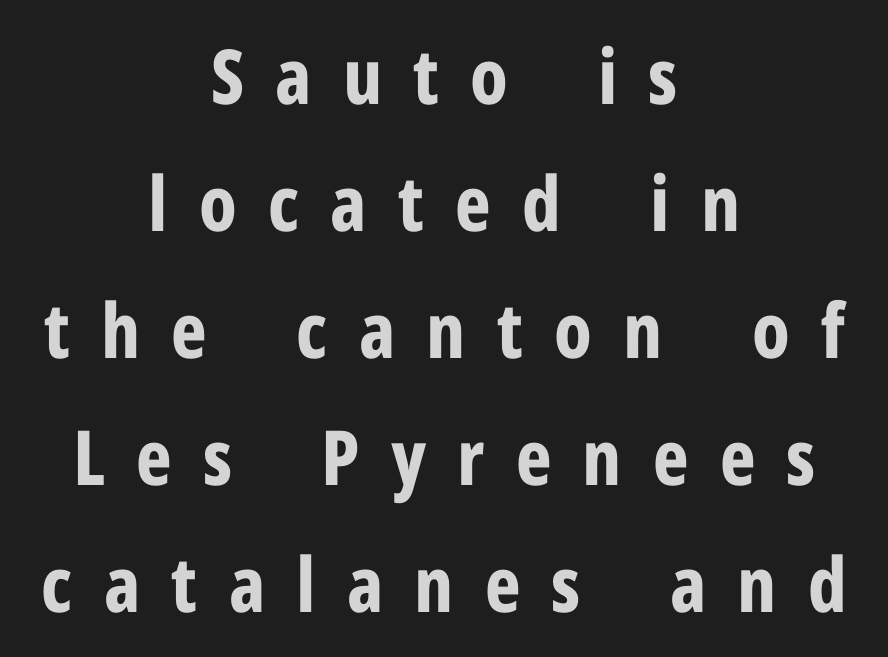
Notice how thick the strokes are: this is what a full bold looks like. This sample keeps an unexceptional amount of space between lines. Type style note: lacks serifs. A roman cut, with each character standing at attention. These lines are centered, leaving both edges ragged.
